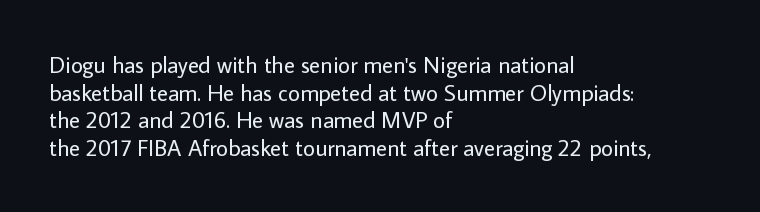
{"italic": "no", "bold": "no", "underline": "no", "align": "left", "line_spacing_ratio": 1.2, "letter_spacing": "normal", "letter_spacing_em": 0.0, "glyph_px": 23}
